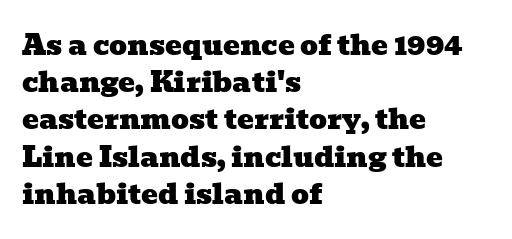
The image shows 28 px wide serif type; set left-aligned, normal line spacing (1.33x), normal letter spacing, not underlined; low stroke contrast and a medium x-height.
